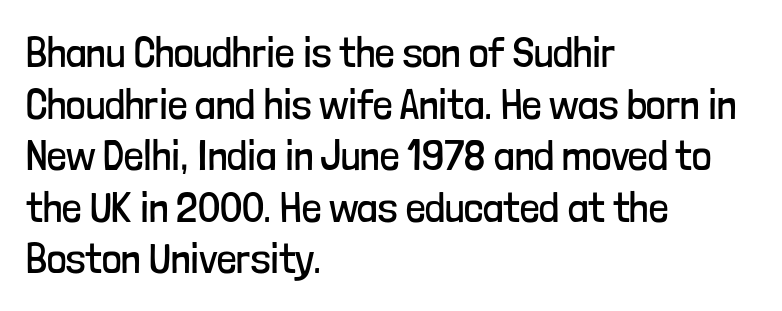
This sample is left-justified, so line endings fall wherever the words run out. Are there feet on the stems? There aren't — it's a sans. The font's upright variant was chosen for this text. A quiet, ordinary-to-light weight characterises the typeface. Varying glyph widths throughout — classic text-font behaviour.
